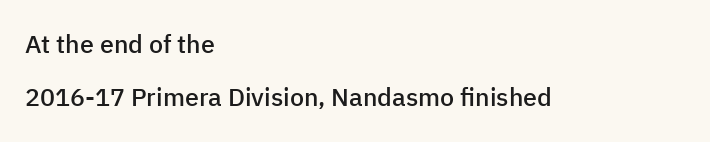
{"italic": "no", "bold": "semi", "underline": "no", "align": "left", "line_spacing": "loose", "line_spacing_ratio": 2.12, "letter_spacing": "normal", "letter_spacing_em": 0.0, "glyph_px": 25}
